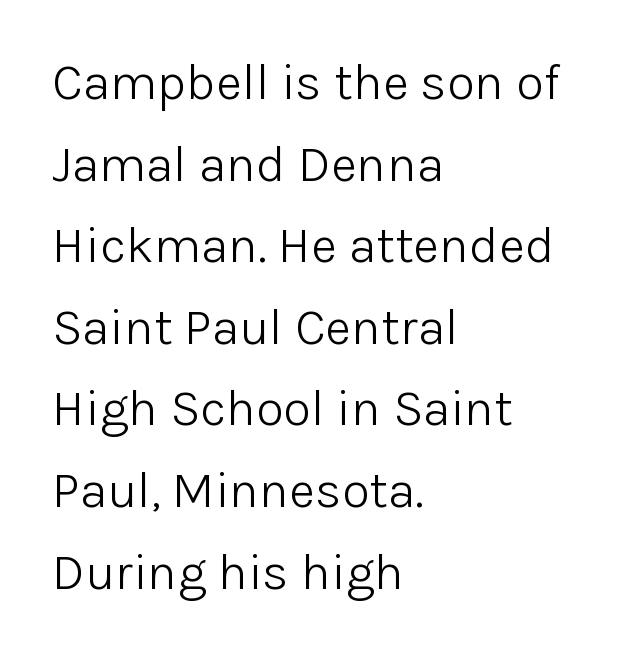
Q: Is the text bold? A: No.
Q: Is the text italic (slanted)? A: No, it is upright.
Q: Is the typeface a serif or a sans-serif typeface? A: Sans-serif.
Q: Is the text underlined? A: No.
Q: How is the paragraph aligned? A: Left-aligned.
Q: Is the spacing between letters normal or unusually wide? A: Normal.
Q: Is the spacing between lines tight, normal or loose? A: Normal.
Q: Width (condensed, normal, or wide)? A: Normal.
Q: Stroke contrast? A: Low.
Q: x-height? A: Medium.
Q: Monospaced? A: No.
